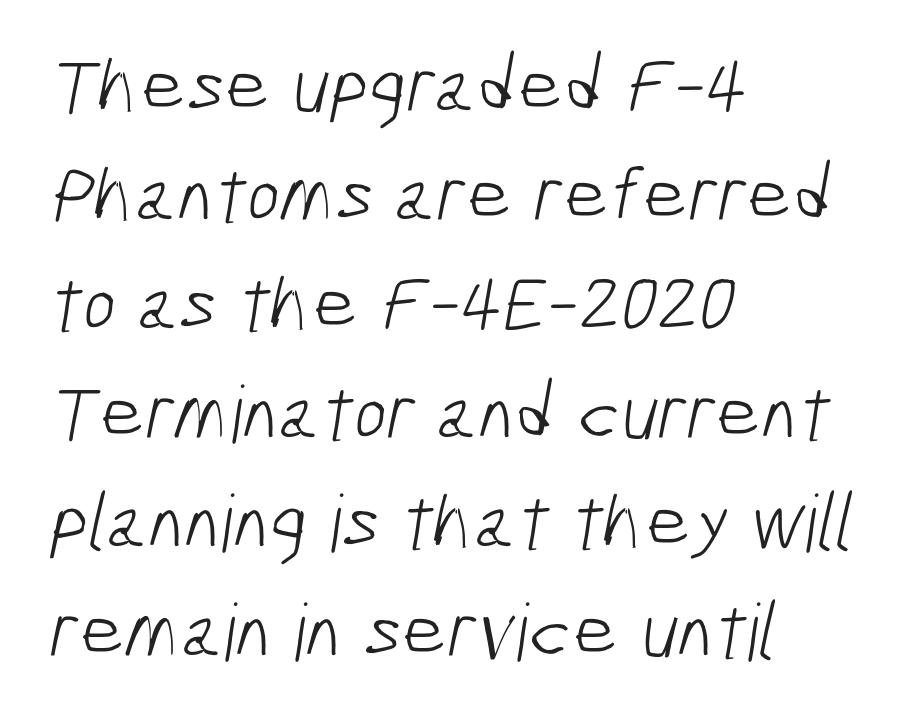
{"serif": "no", "bold": "no", "weight": "light", "width": "condensed", "stroke_contrast": "low", "x_height": "medium", "monospaced": "no", "underline": "no", "align": "left", "line_spacing": "normal", "line_spacing_ratio": 1.38, "letter_spacing": "normal", "letter_spacing_em": 0.0, "glyph_px": 79}
